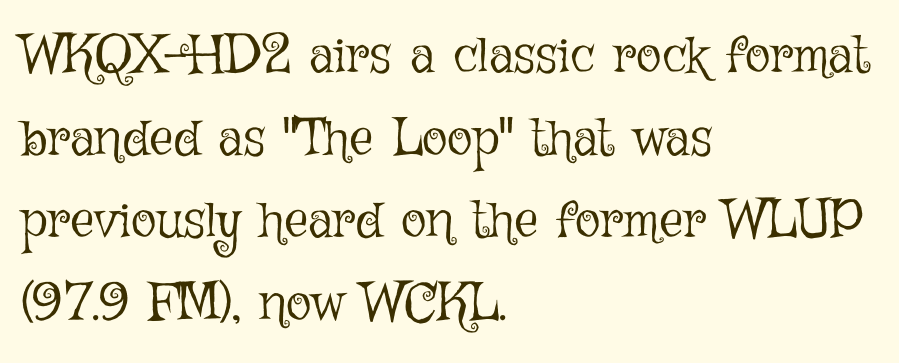
{"italic": "no", "bold": "no", "weight": "light", "width": "normal", "stroke_contrast": "low", "x_height": "medium", "monospaced": "no", "underline": "no", "align": "left", "line_spacing": "normal", "line_spacing_ratio": 1.56, "letter_spacing": "normal", "letter_spacing_em": 0.0, "glyph_px": 53}
